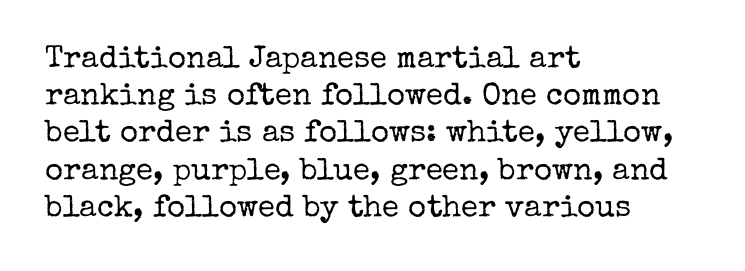
{"serif": "yes", "italic": "no", "bold": "no", "weight": "regular", "width": "normal", "stroke_contrast": "low", "x_height": "medium", "monospaced": "no", "underline": "no", "align": "left", "line_spacing_ratio": 1.2, "letter_spacing": "normal", "letter_spacing_em": 0.0, "glyph_px": 31}
